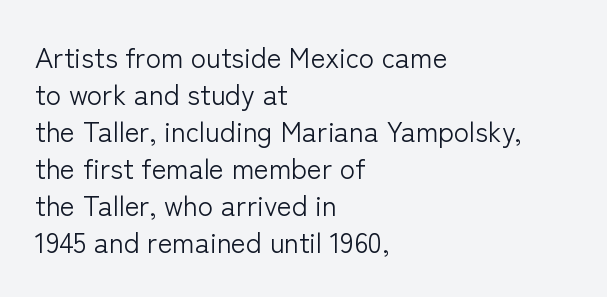
The image shows 28 px light sans-serif type, upright; set left-aligned, normal line spacing (1.32x), normal letter spacing, not underlined; low stroke contrast and a medium x-height.
